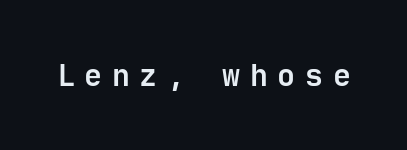
{"serif": "no", "italic": "no", "bold": "yes", "weight": "bold", "width": "normal", "stroke_contrast": "low", "x_height": "medium", "monospaced": "yes", "underline": "no", "letter_spacing": "wide", "letter_spacing_em": 0.32, "glyph_px": 30}
